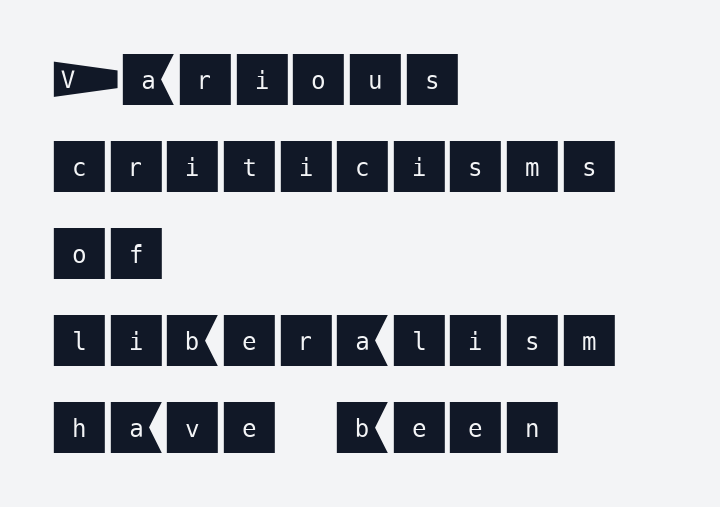
Letterform terminals end flat and unadorned throughout the passage. Each line starts at the same left margin while the right side varies. The horizontal fit of the characters is conventional and even. Quick note: interline space is typical. The letters stand straight up with perfectly vertical stems. The specimen omits any rule beneath the text block's lines.
